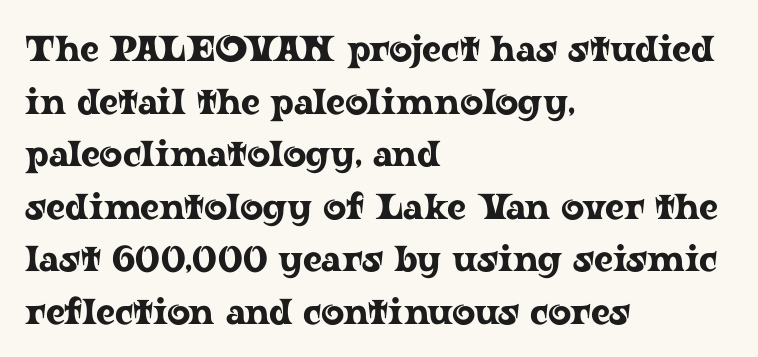
The image shows 36 px wide serif type, upright; set left-aligned, normal line spacing (1.46x), normal letter spacing, not underlined; low stroke contrast and a medium x-height.
